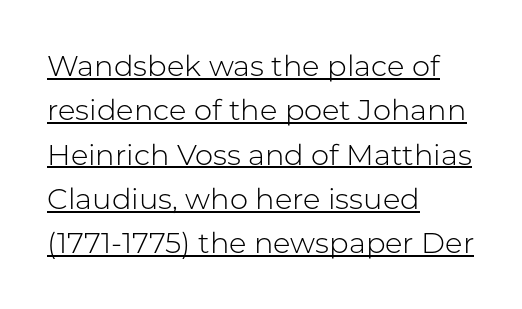
The image shows 29 px light sans-serif type, upright; set left-aligned, normal line spacing (1.53x), normal letter spacing, underlined; low stroke contrast and a medium x-height.
